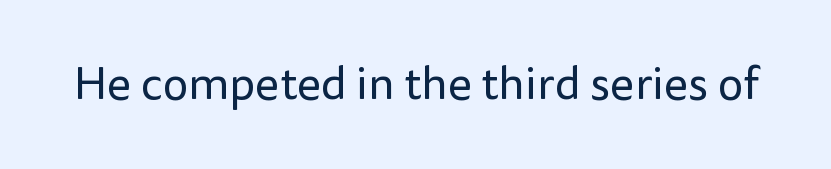
Nothing heavy about these letters — not bold at all. Rule under the text: the space is simply empty. Standard letterfit; no display-style spreading of the glyphs. The rendering uses natural spacing where letterforms have individual widths. You can tell from the bare stems that sans-serif type was used.
